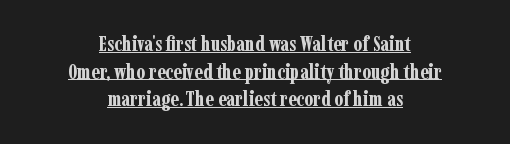
{"italic": "no", "bold": "yes", "underline": "yes", "align": "center", "line_spacing": "normal", "line_spacing_ratio": 1.31, "letter_spacing": "normal", "letter_spacing_em": 0.0, "glyph_px": 21}
